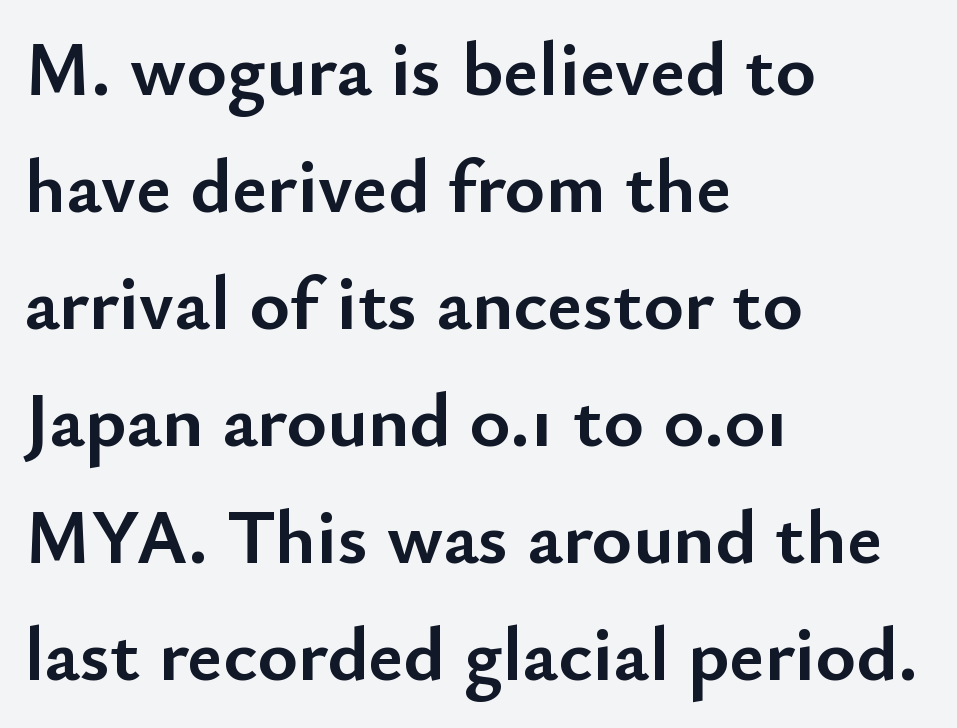
{"serif": "no", "italic": "no", "bold": "yes", "weight": "semibold", "width": "normal", "stroke_contrast": "low", "x_height": "small", "monospaced": "no", "underline": "no", "align": "left", "line_spacing": "normal", "line_spacing_ratio": 1.52, "letter_spacing": "normal", "letter_spacing_em": 0.0, "glyph_px": 77}
